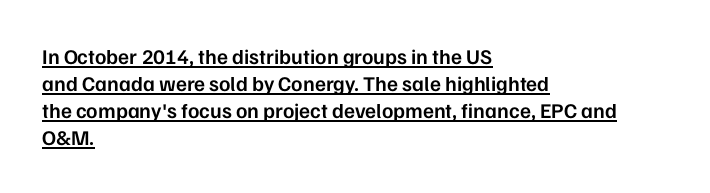
Q: Is the text bold? A: Semi-bold.
Q: Is the text italic (slanted)? A: No, it is upright.
Q: Is the text underlined? A: Yes.
Q: How is the paragraph aligned? A: Left-aligned.
Q: Is the spacing between letters normal or unusually wide? A: Normal.
Q: Is the spacing between lines tight, normal or loose? A: Normal.
